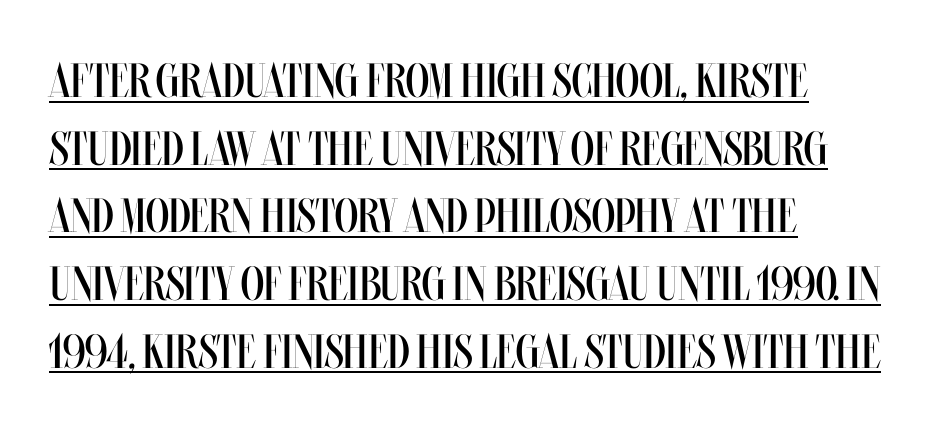
The image shows 48 px regular-weight, condensed type, upright; set left-aligned, normal line spacing (1.41x), normal letter spacing, underlined; medium stroke contrast and a large x-height.
